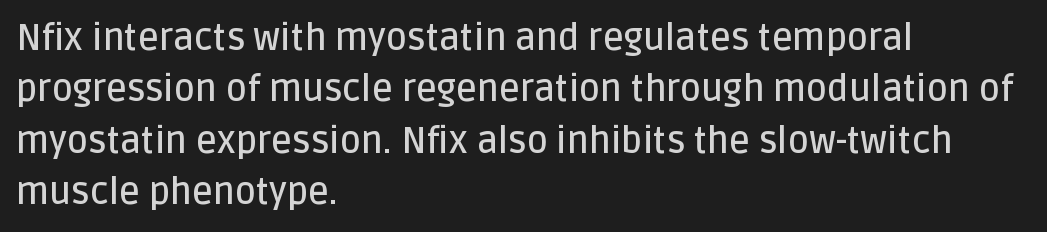
This rendering leaves character spacing at its baseline value. Look at the bottom of the vertical strokes: they stop flat, with no serifs. Every stem runs plumb, perpendicular to the baseline. Summary of vertical rhythm: regular, with standard interline spacing. The paragraph shown leans on its left margin. Descenders are the only things crossing below the line.
